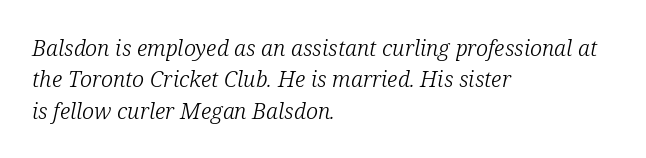
Q: Is the text bold? A: No.
Q: Is the text italic (slanted)? A: Yes, it leans right by about 12 degrees.
Q: Is the text underlined? A: No.
Q: How is the paragraph aligned? A: Left-aligned.
Q: Is the spacing between letters normal or unusually wide? A: Normal.
Q: Is the spacing between lines tight, normal or loose? A: Normal.
